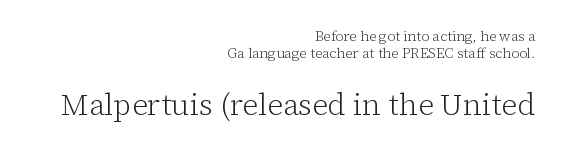
The image shows 30 px light serif type, upright; set right-aligned, line spacing 1.21x, normal letter spacing, not underlined; the second (bottom) block is 2.14x larger; low stroke contrast and a medium x-height.
